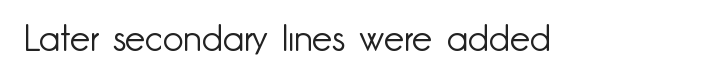
Honestly, there is no underline to notice here at all. Look at the bottom of the vertical strokes: they stop flat, with no serifs. The type is set solid horizontally, with unmodified tracking. Character widths vary here, with narrow letters taking less room than wide ones. Is this a heavy cut? Hardly; it is regular or lighter.
